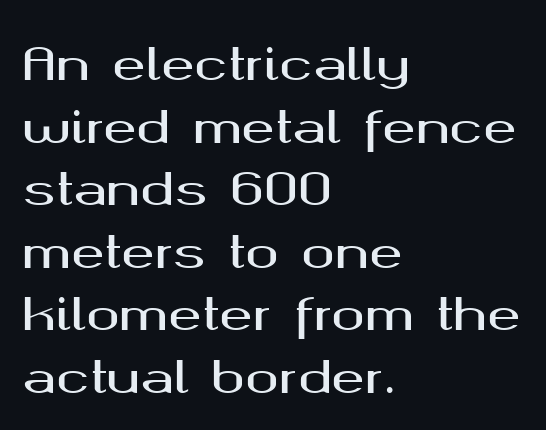
Q: Is the text italic (slanted)? A: No, it is upright.
Q: Is the typeface a serif or a sans-serif typeface? A: Sans-serif.
Q: Is the text underlined? A: No.
Q: How is the paragraph aligned? A: Left-aligned.
Q: Is the spacing between letters normal or unusually wide? A: Normal.
Q: Is the spacing between lines tight, normal or loose? A: Normal.
Q: Width (condensed, normal, or wide)? A: Wide.
Q: Stroke contrast? A: Medium.
Q: x-height? A: Medium.
Q: Monospaced? A: No.
